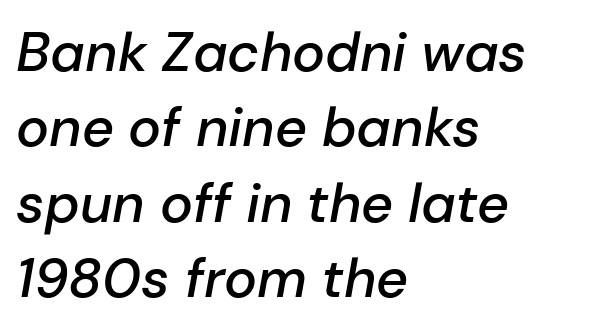
The image shows 55 px semibold type, italic (leaning right); set left-aligned, normal line spacing (1.37x), normal letter spacing, not underlined; low stroke contrast and a medium x-height.
